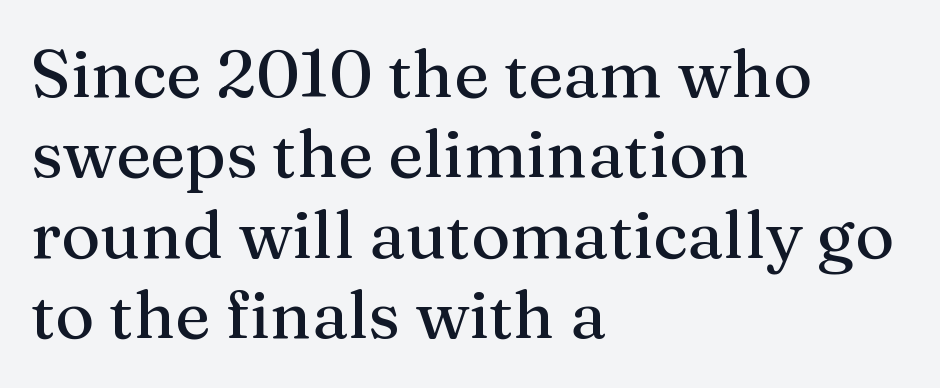
The image shows 67 px serif type, upright; set left-aligned, line spacing 1.2x, normal letter spacing, not underlined; medium stroke contrast and a medium x-height.
